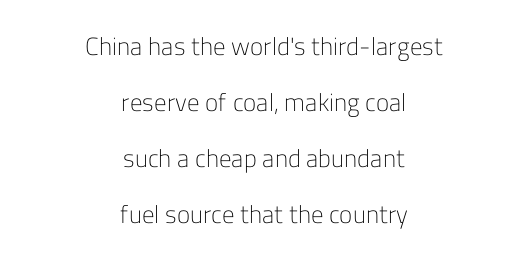
The image shows 25 px text type, upright; set centered, loose line spacing (2.24x), normal letter spacing, not underlined.
